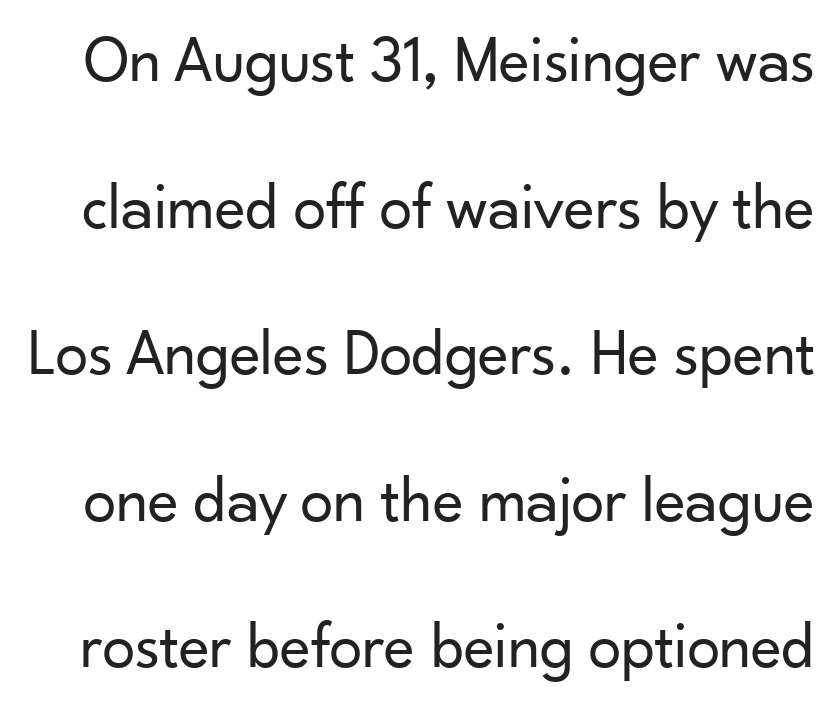
Q: Is the text bold? A: No.
Q: Is the text italic (slanted)? A: No, it is upright.
Q: Is the typeface a serif or a sans-serif typeface? A: Sans-serif.
Q: Is the text underlined? A: No.
Q: Is the spacing between letters normal or unusually wide? A: Normal.
Q: Is the spacing between lines tight, normal or loose? A: Loose.
Q: Width (condensed, normal, or wide)? A: Normal.
Q: Stroke contrast? A: Low.
Q: x-height? A: Small.
Q: Monospaced? A: No.
